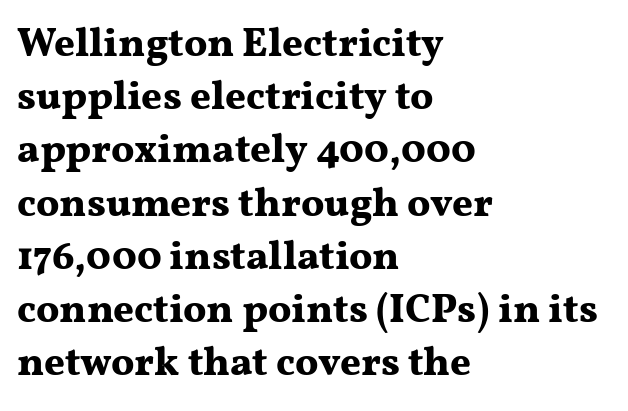
{"serif": "yes", "italic": "no", "bold": "yes", "weight": "bold", "width": "wide", "stroke_contrast": "medium", "x_height": "medium", "monospaced": "no", "underline": "no", "align": "left", "line_spacing": "normal", "line_spacing_ratio": 1.33, "letter_spacing": "normal", "letter_spacing_em": 0.0, "glyph_px": 40}
